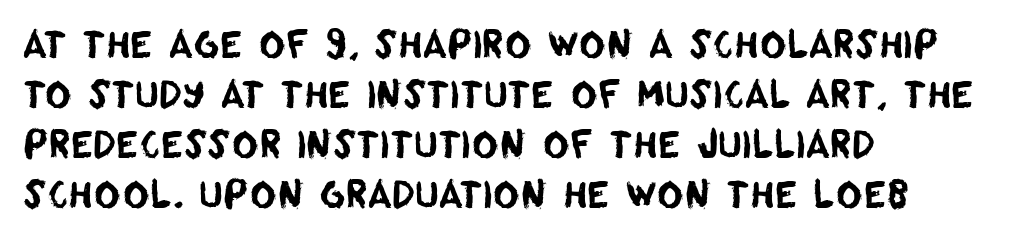
Q: Is the typeface a serif or a sans-serif typeface? A: Sans-serif.
Q: Is the text underlined? A: No.
Q: How is the paragraph aligned? A: Left-aligned.
Q: Is the spacing between letters normal or unusually wide? A: Normal.
Q: Is the spacing between lines tight, normal or loose? A: Normal.
Q: Width (condensed, normal, or wide)? A: Normal.
Q: Stroke contrast? A: Low.
Q: x-height? A: Large.
Q: Monospaced? A: No.
